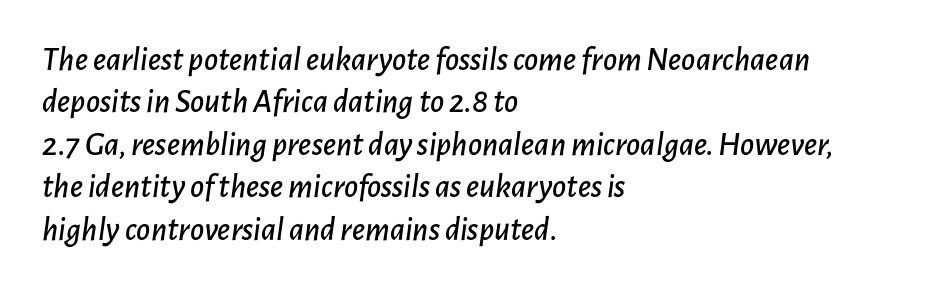
Q: Is the text italic (slanted)? A: Yes, it leans right by about 7 degrees.
Q: Is the text underlined? A: No.
Q: How is the paragraph aligned? A: Left-aligned.
Q: Is the spacing between letters normal or unusually wide? A: Normal.
Q: Is the spacing between lines tight, normal or loose? A: Normal.
Q: Width (condensed, normal, or wide)? A: Normal.
Q: Stroke contrast? A: Low.
Q: x-height? A: Medium.
Q: Monospaced? A: No.
